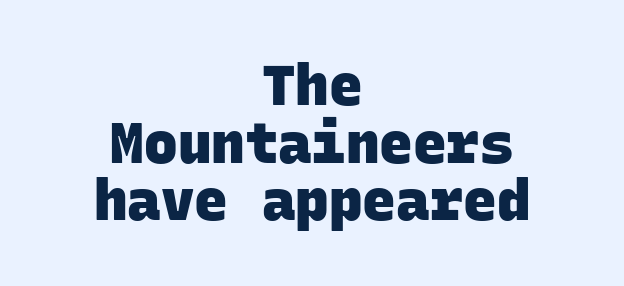
{"serif": "no", "bold": "yes", "weight": "heavy", "width": "normal", "stroke_contrast": "low", "x_height": "large", "monospaced": "yes", "underline": "no", "align": "center", "line_spacing": "tight", "line_spacing_ratio": 1.03, "letter_spacing": "normal", "letter_spacing_em": 0.0, "glyph_px": 56}
